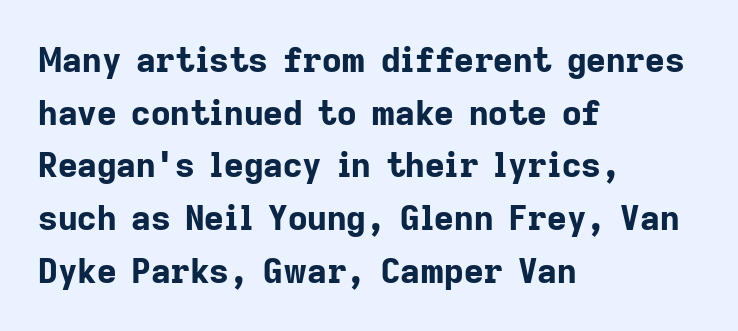
Q: Is the text bold? A: Yes.
Q: Is the text italic (slanted)? A: No, it is upright.
Q: Is the typeface a serif or a sans-serif typeface? A: Sans-serif.
Q: Is the text underlined? A: No.
Q: How is the paragraph aligned? A: Left-aligned.
Q: Is the spacing between letters normal or unusually wide? A: Normal.
Q: Is the spacing between lines tight, normal or loose? A: Normal.
Q: Width (condensed, normal, or wide)? A: Normal.
Q: Stroke contrast? A: Low.
Q: x-height? A: Medium.
Q: Monospaced? A: No.
